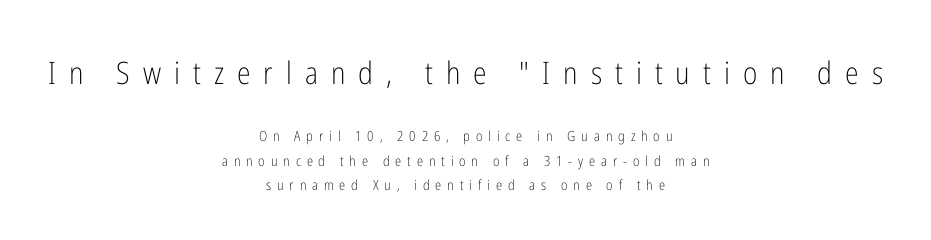
Q: Is the text bold? A: No.
Q: Is the text italic (slanted)? A: No, it is upright.
Q: Is the typeface a serif or a sans-serif typeface? A: Sans-serif.
Q: Is the text underlined? A: No.
Q: How is the paragraph aligned? A: Centered.
Q: Is the spacing between letters normal or unusually wide? A: Unusually wide.
Q: Which block of text is set in a larger size, the first (top) or the second (bottom)? A: The first (top) one.
Q: Width (condensed, normal, or wide)? A: Condensed.
Q: Stroke contrast? A: Low.
Q: x-height? A: Medium.
Q: Monospaced? A: No.
